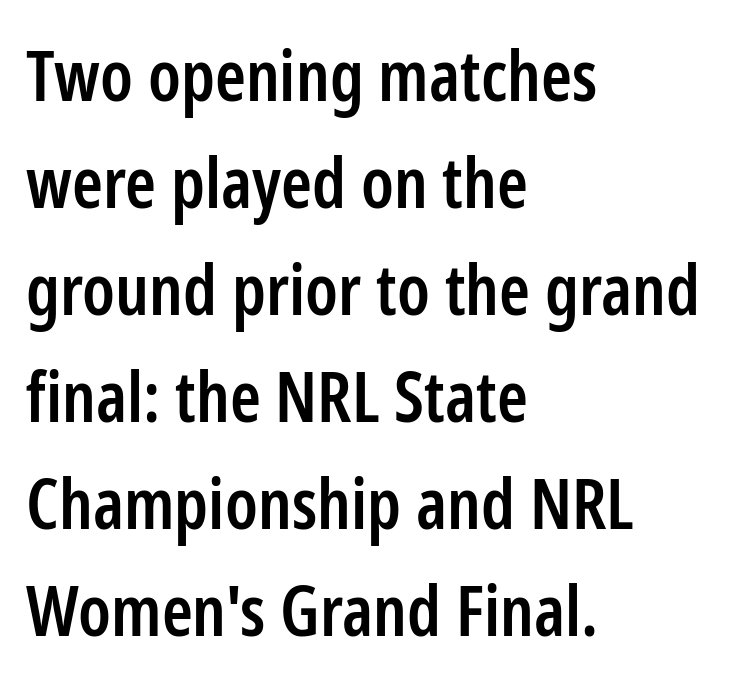
Q: Is the text bold? A: Semi-bold.
Q: Is the text italic (slanted)? A: No, it is upright.
Q: Is the typeface a serif or a sans-serif typeface? A: Sans-serif.
Q: Is the text underlined? A: No.
Q: How is the paragraph aligned? A: Left-aligned.
Q: Is the spacing between letters normal or unusually wide? A: Normal.
Q: Is the spacing between lines tight, normal or loose? A: Normal.
Q: Width (condensed, normal, or wide)? A: Condensed.
Q: Stroke contrast? A: Low.
Q: x-height? A: Medium.
Q: Monospaced? A: No.
